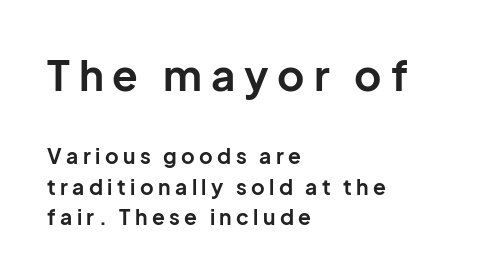
{"serif": "no", "italic": "no", "bold": "yes", "weight": "bold", "width": "normal", "stroke_contrast": "low", "x_height": "medium", "monospaced": "no", "underline": "no", "align": "left", "line_spacing": "normal", "line_spacing_ratio": 1.46, "letter_spacing": "wide", "letter_spacing_em": 0.21, "larger_block": "first", "size_ratio": 2.0, "glyph_px": 42}
